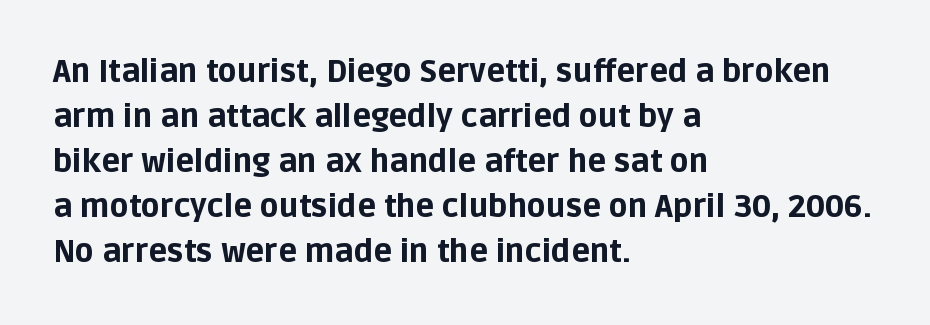
{"serif": "no", "italic": "no", "bold": "yes", "weight": "bold", "width": "normal", "stroke_contrast": "low", "x_height": "large", "monospaced": "no", "underline": "no", "align": "left", "line_spacing": "normal", "line_spacing_ratio": 1.45, "letter_spacing": "normal", "letter_spacing_em": 0.0, "glyph_px": 31}
